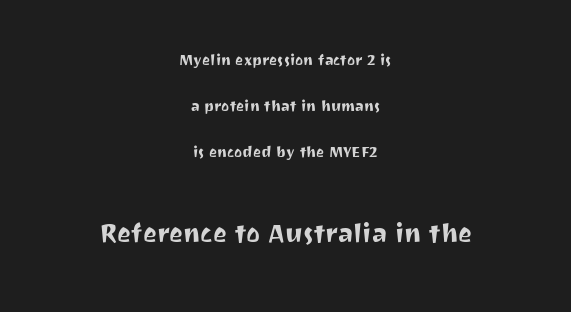
The second block has been scaled up relative to the first. Unlike italic type, these characters show no tilt at all. The passage shown is typed in a proportional face where columns would drift. The tracking reads as untouched default to a designer's eye.
